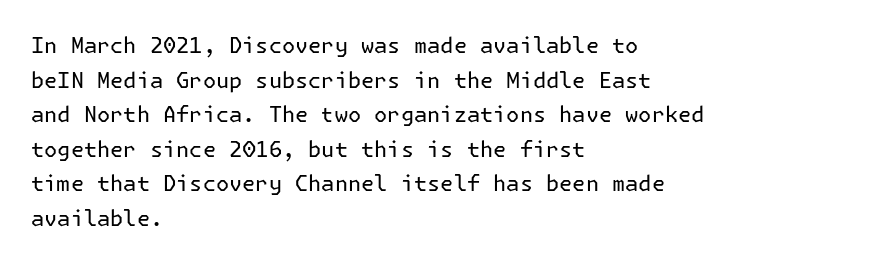
The image shows 22 px text type, upright; set left-aligned, normal line spacing (1.57x), normal letter spacing, not underlined.
